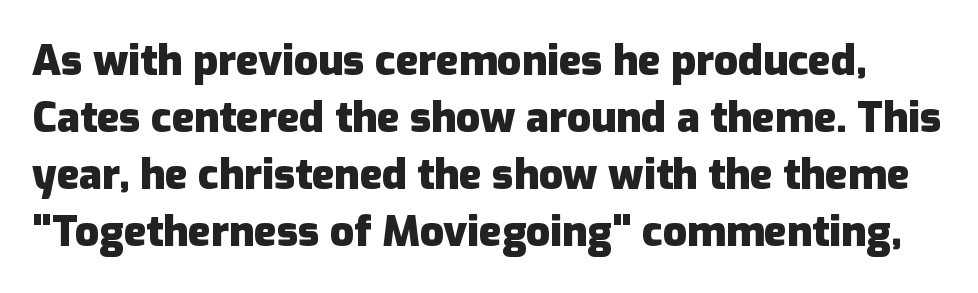
{"serif": "no", "italic": "no", "bold": "yes", "weight": "heavy", "width": "normal", "stroke_contrast": "low", "x_height": "medium", "monospaced": "no", "underline": "no", "line_spacing": "normal", "line_spacing_ratio": 1.36, "letter_spacing": "normal", "letter_spacing_em": 0.0, "glyph_px": 42}
